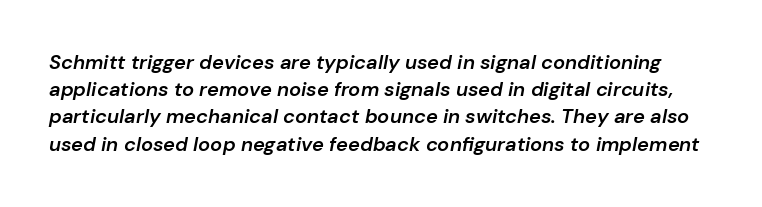
Nothing unusual about the tracking: characters are spaced as the font intends. Look at the stroke-to-counter ratio: somewhat heavy, a semibold. Quick note: interline space is typical. Tall strokes in this sample are angled rather than plumb. The gap between lines stays unmarked.
